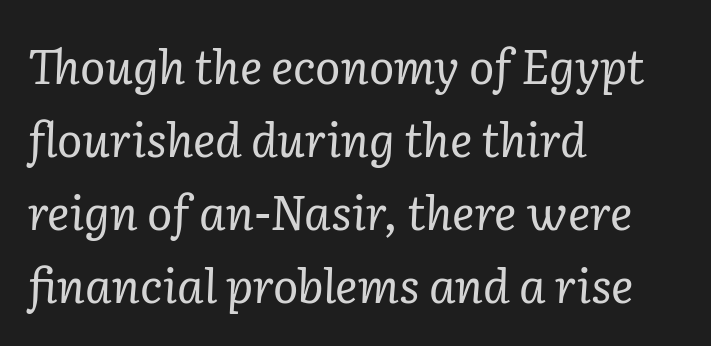
{"serif": "yes", "italic": "yes", "lean": "right", "slant_degrees": 2, "bold": "no", "weight": "regular", "width": "normal", "stroke_contrast": "low", "x_height": "medium", "monospaced": "no", "underline": "no", "align": "left", "line_spacing": "normal", "line_spacing_ratio": 1.55, "letter_spacing": "normal", "letter_spacing_em": 0.0, "glyph_px": 47}
